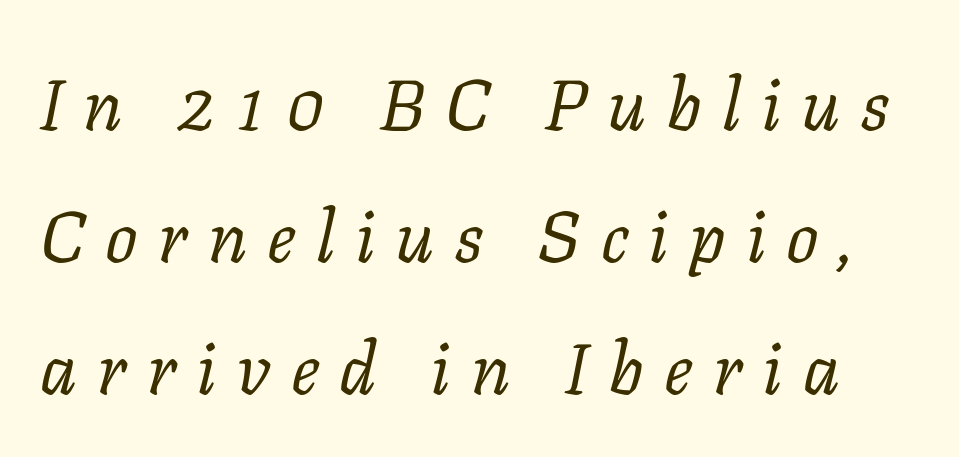
The image shows 72 px regular-weight serif type, italic (leaning right); set line spacing 1.83x, unusually wide letter spacing (+0.28 em), not underlined; low stroke contrast and a medium x-height.
